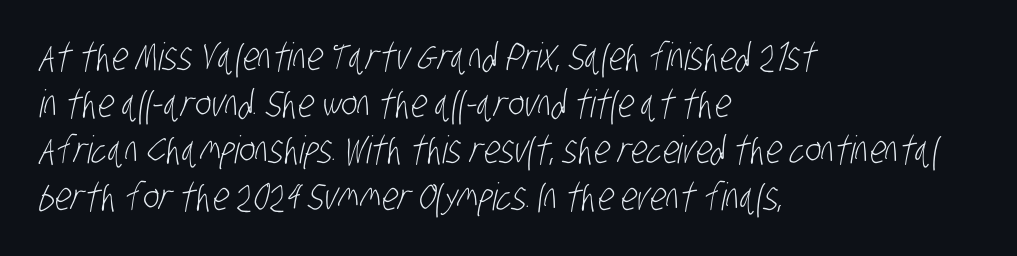
The strokes are not fattened; the text isn't bold. The lines are quadded left. Each letter keeps its own natural width here, so spacing adapts to shape. Observe the absence of serifs on each vertical stroke in this sample.
